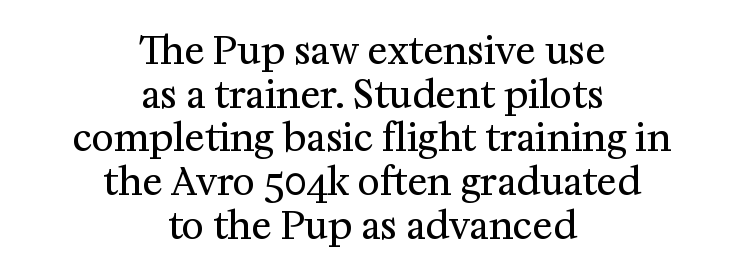
Q: Is the text bold? A: No.
Q: Is the text italic (slanted)? A: No, it is upright.
Q: Is the typeface a serif or a sans-serif typeface? A: Serif.
Q: Is the text underlined? A: No.
Q: How is the paragraph aligned? A: Centered.
Q: Is the spacing between letters normal or unusually wide? A: Normal.
Q: Is the spacing between lines tight, normal or loose? A: Tight.
Q: Width (condensed, normal, or wide)? A: Normal.
Q: Stroke contrast? A: Medium.
Q: x-height? A: Medium.
Q: Monospaced? A: No.
